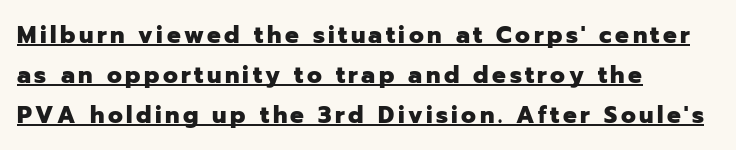
The image shows 23 px bold type, upright; set left-aligned, line spacing 1.73x, underlined.
